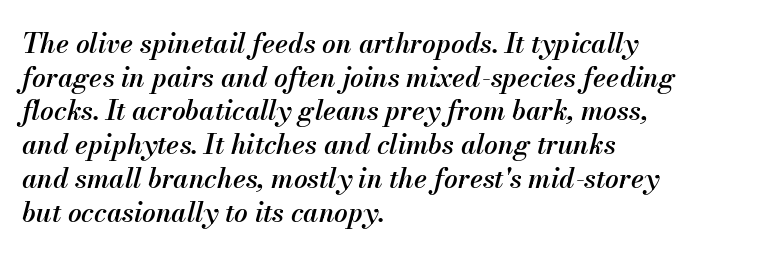
{"italic": "yes", "lean": "right", "slant_degrees": 13, "bold": "semi", "underline": "no", "align": "left", "line_spacing": "normal", "line_spacing_ratio": 1.25, "letter_spacing": "normal", "letter_spacing_em": 0.0, "glyph_px": 27}
